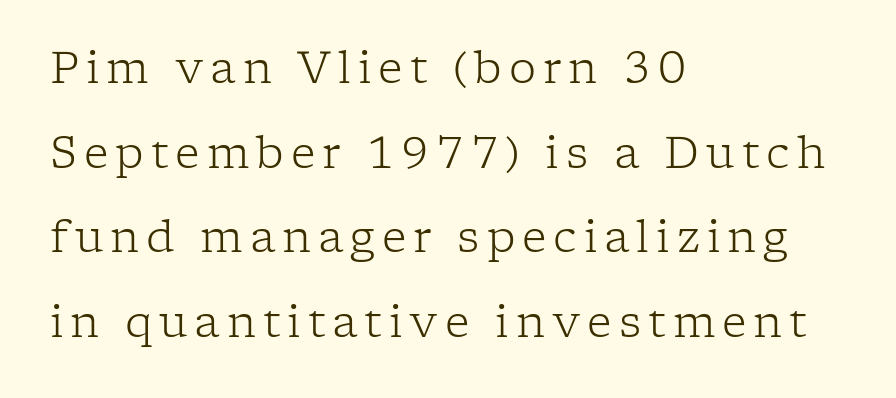
Counters stay open thanks to moderate or lighter strokes. When letters stand straight like this, we call the style roman or upright. The rag falls on the right side of this text block. One glance says open: line gaps are wider than usual. The letters carry serifs — small finishing strokes at the ends of their stems. A bare baseline throughout the passage.
